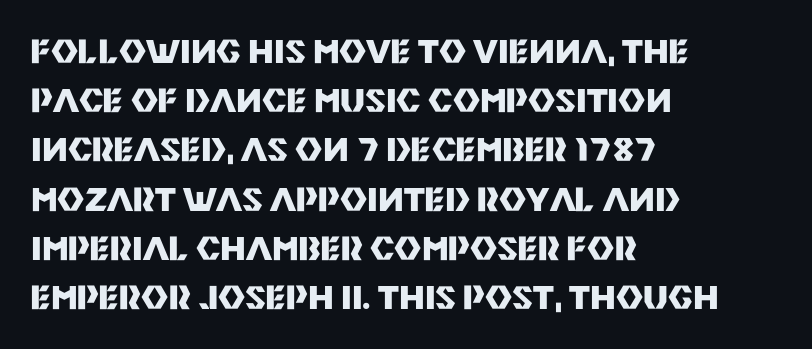
The image shows 33 px heavy sans-serif type, upright; set left-aligned, normal line spacing (1.49x), normal letter spacing, not underlined; medium stroke contrast and a large x-height.
